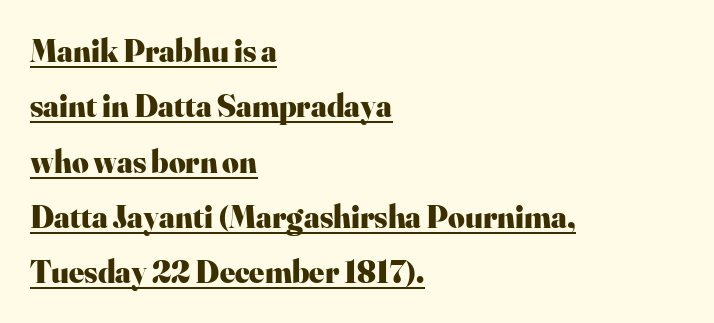
Q: Is the text bold? A: Yes.
Q: Is the text italic (slanted)? A: No, it is upright.
Q: Is the typeface a serif or a sans-serif typeface? A: Serif.
Q: Is the text underlined? A: Yes.
Q: How is the paragraph aligned? A: Left-aligned.
Q: Is the spacing between letters normal or unusually wide? A: Normal.
Q: Width (condensed, normal, or wide)? A: Normal.
Q: Stroke contrast? A: High.
Q: x-height? A: Small.
Q: Monospaced? A: No.
